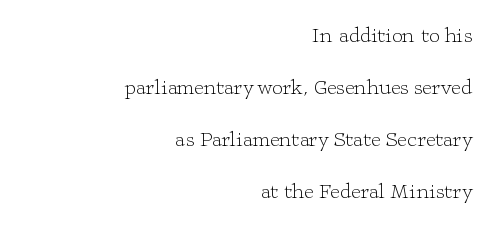
Short note: letters normally spaced. Heaviness? Minimal to ordinary, like unemphasized prose. Notice the wide empty band between every row — that's loose leading. Posture: vertical.
